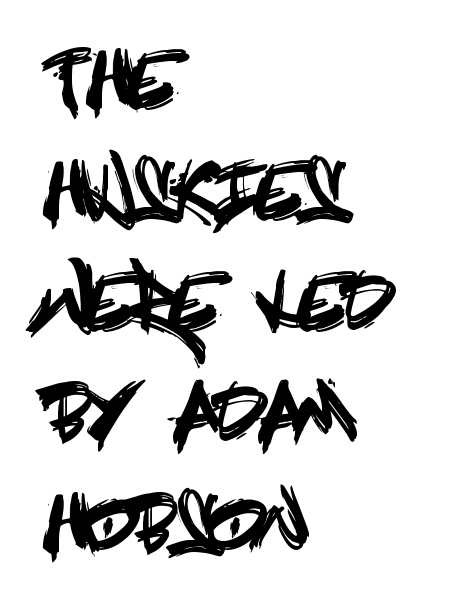
The image shows 76 px condensed sans-serif type; set left-aligned, normal line spacing (1.46x), normal letter spacing, not underlined; a large x-height.
